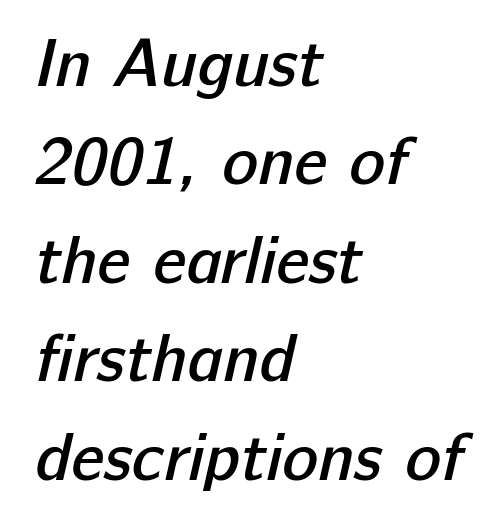
Q: Is the text bold? A: Semi-bold.
Q: Is the typeface a serif or a sans-serif typeface? A: Sans-serif.
Q: Is the text underlined? A: No.
Q: How is the paragraph aligned? A: Left-aligned.
Q: Is the spacing between letters normal or unusually wide? A: Normal.
Q: Is the spacing between lines tight, normal or loose? A: Normal.
Q: Width (condensed, normal, or wide)? A: Normal.
Q: Stroke contrast? A: Low.
Q: x-height? A: Medium.
Q: Monospaced? A: No.
